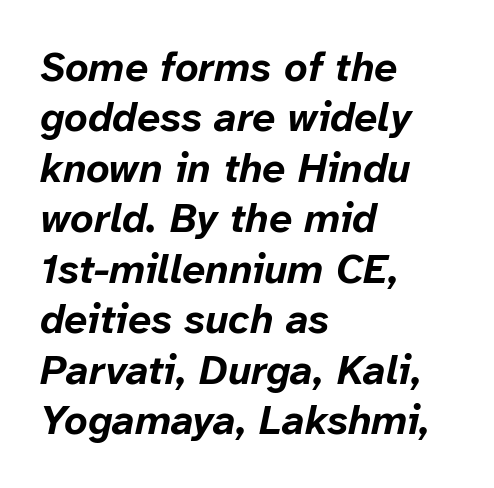
Q: Is the text bold? A: Yes.
Q: Is the text italic (slanted)? A: Yes, it leans right by about 12 degrees.
Q: Is the text underlined? A: No.
Q: How is the paragraph aligned? A: Left-aligned.
Q: Is the spacing between letters normal or unusually wide? A: Normal.
Q: Width (condensed, normal, or wide)? A: Normal.
Q: Stroke contrast? A: Low.
Q: x-height? A: Medium.
Q: Monospaced? A: No.
